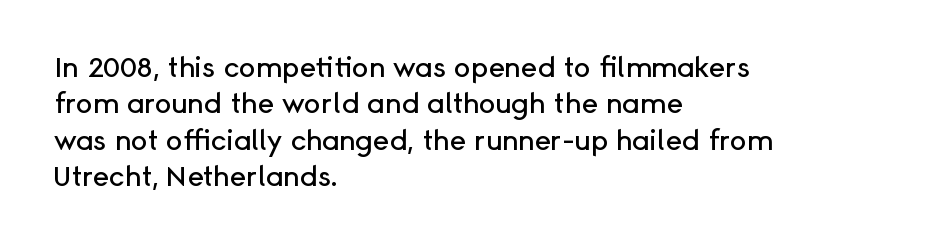
If you drew a line through each stem, it would be perfectly vertical. Words appear dense and cohesive because spacing is normal. The space between consecutive lines is moderate. The passage shown is typeset with a sans-serif family. The passage shown is not underscored anywhere.
